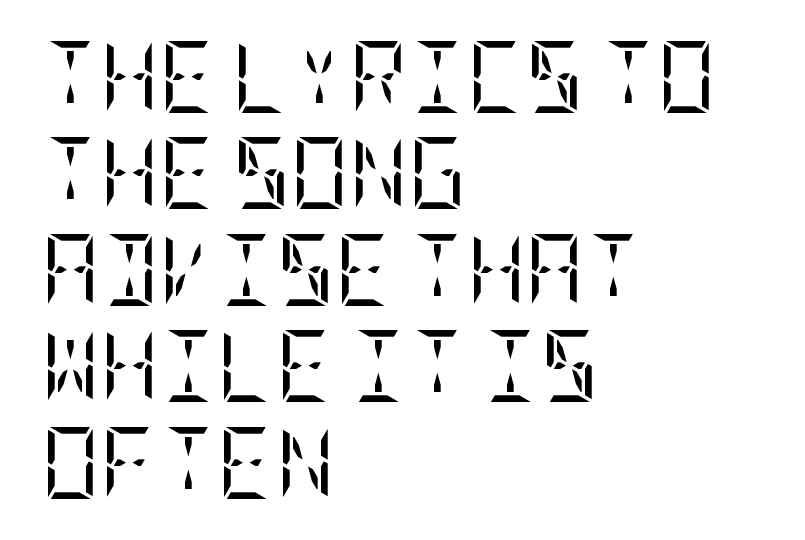
{"serif": "yes", "italic": "no", "bold": "no", "weight": "regular", "width": "condensed", "stroke_contrast": "low", "x_height": "large", "underline": "no", "align": "left", "line_spacing": "normal", "line_spacing_ratio": 1.34, "letter_spacing": "normal", "letter_spacing_em": 0.0, "glyph_px": 72}
